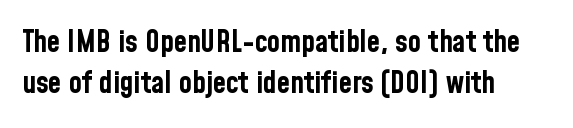
Look at the stroke-to-counter ratio: heavy, a bold. You can tell it's not italic because the verticals are truly vertical. A classic flush-left, rag-right setting is used for this passage. Looks like regular typesetting: each glyph gets only the width it needs. The tracking reads as untouched default to a designer's eye.
